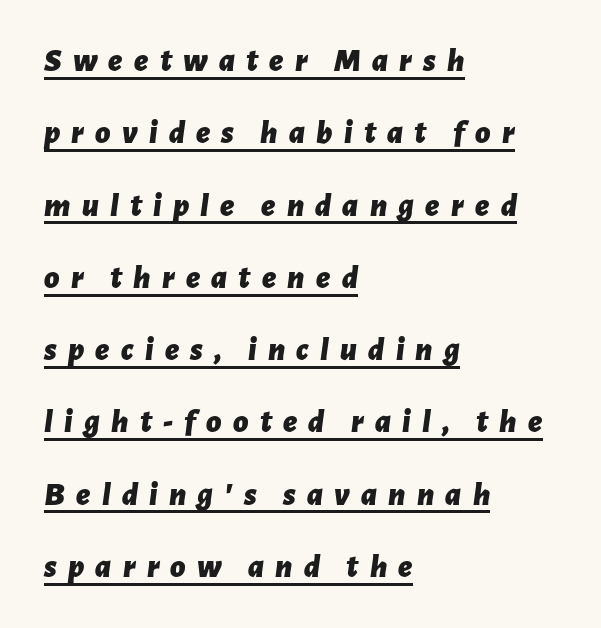
Q: Is the text bold? A: Yes.
Q: Is the text italic (slanted)? A: Yes, it leans right by about 7 degrees.
Q: Is the text underlined? A: Yes.
Q: How is the paragraph aligned? A: Left-aligned.
Q: Is the spacing between letters normal or unusually wide? A: Unusually wide.
Q: Is the spacing between lines tight, normal or loose? A: Loose.
Q: Width (condensed, normal, or wide)? A: Normal.
Q: Stroke contrast? A: Low.
Q: x-height? A: Medium.
Q: Monospaced? A: No.
